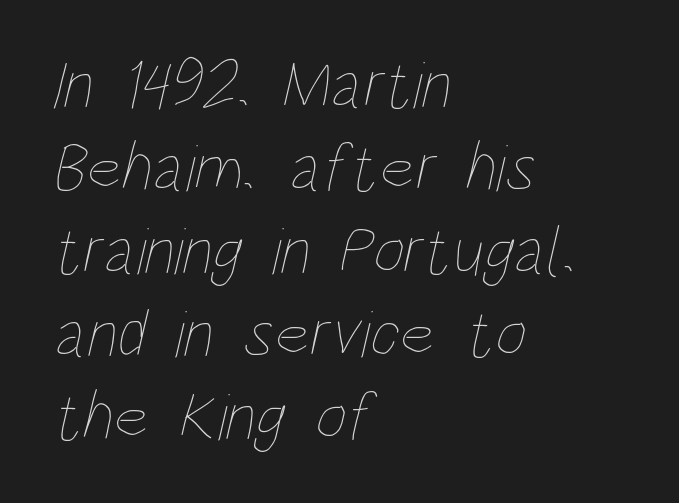
Q: Is the text bold? A: No.
Q: Is the text underlined? A: No.
Q: How is the paragraph aligned? A: Left-aligned.
Q: Is the spacing between letters normal or unusually wide? A: Normal.
Q: Width (condensed, normal, or wide)? A: Condensed.
Q: Stroke contrast? A: Low.
Q: x-height? A: Large.
Q: Monospaced? A: No.
